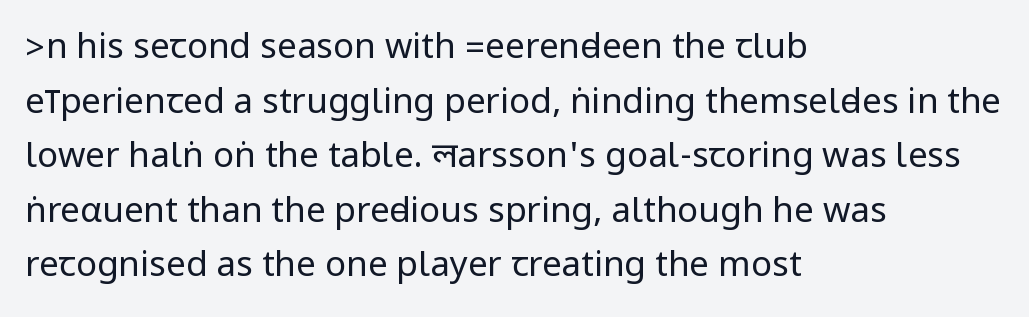
{"serif": "no", "italic": "no", "bold": "no", "weight": "regular", "width": "condensed", "stroke_contrast": "low", "underline": "no", "align": "left", "line_spacing": "normal", "line_spacing_ratio": 1.56, "letter_spacing": "normal", "letter_spacing_em": 0.0, "glyph_px": 35}
